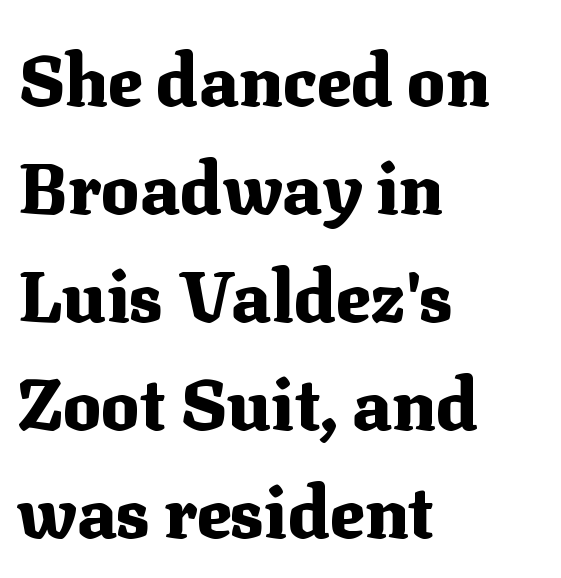
{"serif": "yes", "italic": "no", "bold": "yes", "weight": "heavy", "width": "normal", "stroke_contrast": "medium", "x_height": "medium", "monospaced": "no", "underline": "no", "align": "left", "line_spacing": "normal", "line_spacing_ratio": 1.52, "letter_spacing": "normal", "letter_spacing_em": 0.0, "glyph_px": 71}
